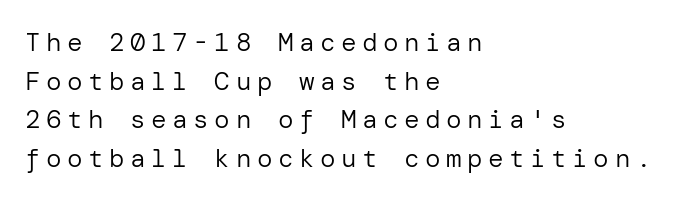
{"italic": "no", "bold": "no", "underline": "no", "align": "left", "line_spacing": "normal", "line_spacing_ratio": 1.49, "letter_spacing": "wide", "letter_spacing_em": 0.21, "glyph_px": 26}
